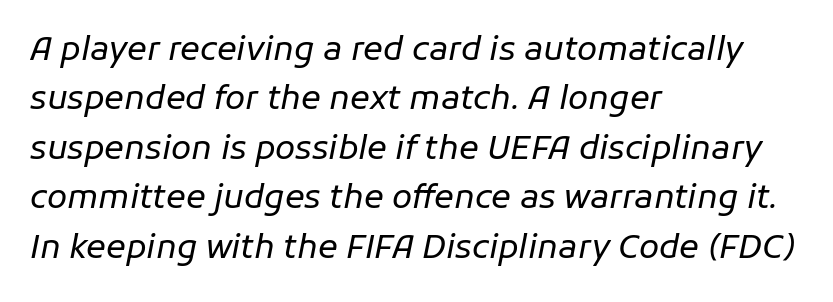
Q: Is the text bold? A: No.
Q: Is the text italic (slanted)? A: Yes, it leans right by about 11 degrees.
Q: Is the text underlined? A: No.
Q: How is the paragraph aligned? A: Left-aligned.
Q: Is the spacing between letters normal or unusually wide? A: Normal.
Q: Is the spacing between lines tight, normal or loose? A: Normal.
Q: Width (condensed, normal, or wide)? A: Normal.
Q: Stroke contrast? A: Low.
Q: x-height? A: Medium.
Q: Monospaced? A: No.
